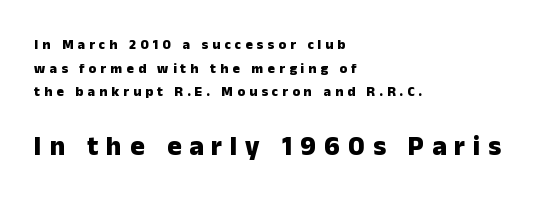
On the weight axis this lands at bold, roughly 700. The type is letterspaced generously, with wide tracking. Italic? Not at all — the glyphs are vertical. The leading is moderate, giving the passage an even texture.
